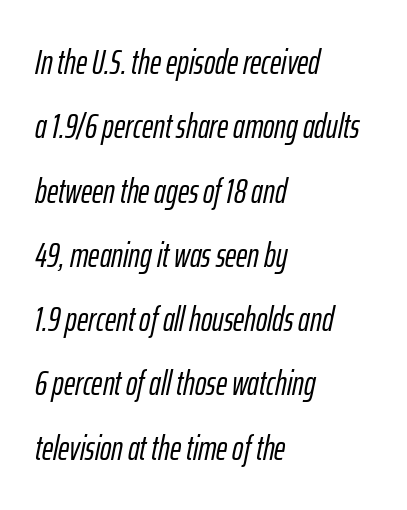
The image shows 34 px condensed type, italic (leaning right); set left-aligned, line spacing 1.89x, normal letter spacing, not underlined; low stroke contrast and a medium x-height.
